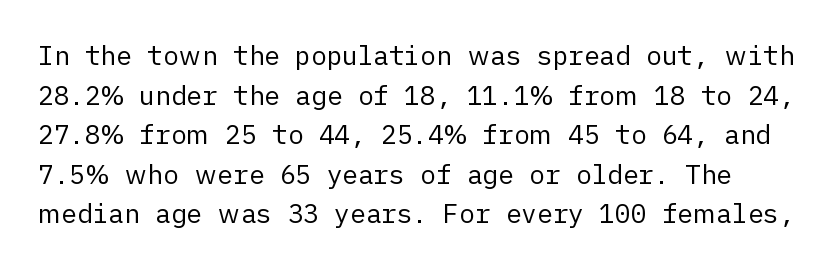
Q: Is the text bold? A: No.
Q: Is the text italic (slanted)? A: No, it is upright.
Q: Is the text underlined? A: No.
Q: Is the spacing between letters normal or unusually wide? A: Normal.
Q: Is the spacing between lines tight, normal or loose? A: Normal.
